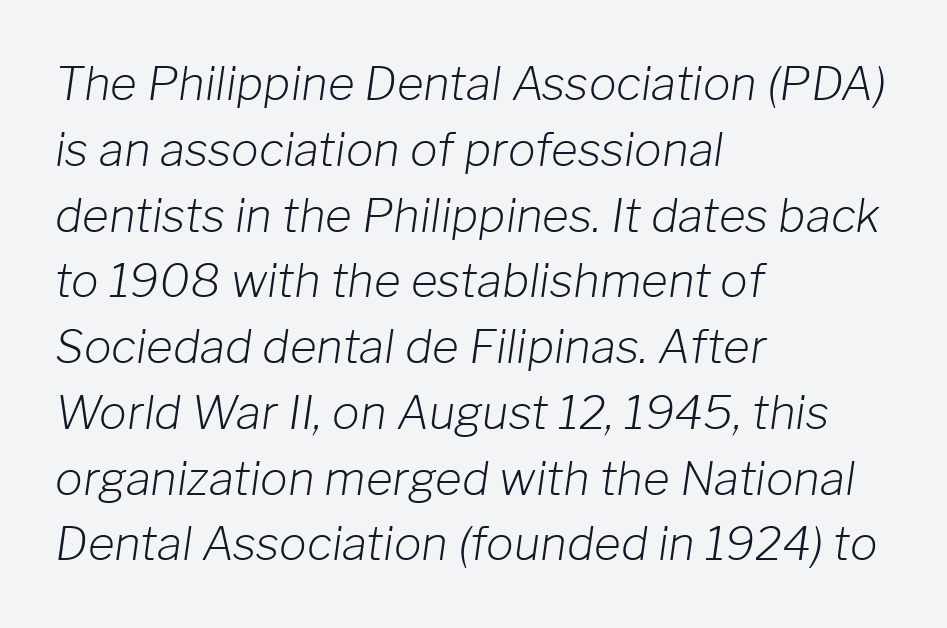
Q: Is the text bold? A: No.
Q: Is the text italic (slanted)? A: Yes, it leans right by about 8 degrees.
Q: Is the text underlined? A: No.
Q: How is the paragraph aligned? A: Left-aligned.
Q: Is the spacing between letters normal or unusually wide? A: Normal.
Q: Is the spacing between lines tight, normal or loose? A: Normal.
Q: Width (condensed, normal, or wide)? A: Normal.
Q: Stroke contrast? A: Low.
Q: x-height? A: Medium.
Q: Monospaced? A: No.
